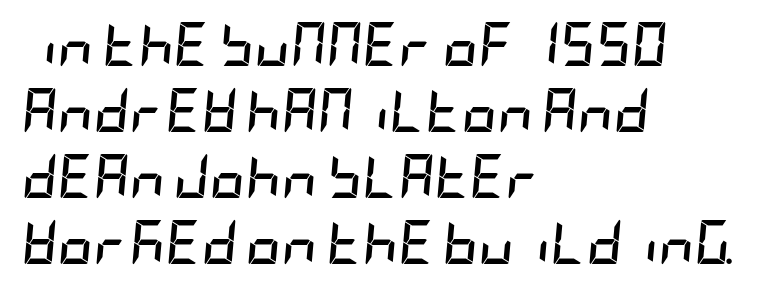
{"italic": "yes", "lean": "right", "slant_degrees": 5, "bold": "yes", "weight": "semibold", "width": "condensed", "stroke_contrast": "low", "x_height": "large", "underline": "no", "align": "left", "line_spacing": "normal", "line_spacing_ratio": 1.5, "letter_spacing": "normal", "letter_spacing_em": 0.0, "glyph_px": 44}
